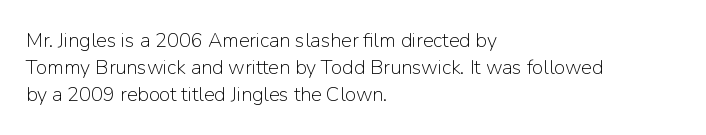
Q: Is the text bold? A: No.
Q: Is the text italic (slanted)? A: No, it is upright.
Q: Is the text underlined? A: No.
Q: How is the paragraph aligned? A: Left-aligned.
Q: Is the spacing between letters normal or unusually wide? A: Normal.
Q: Is the spacing between lines tight, normal or loose? A: Normal.
